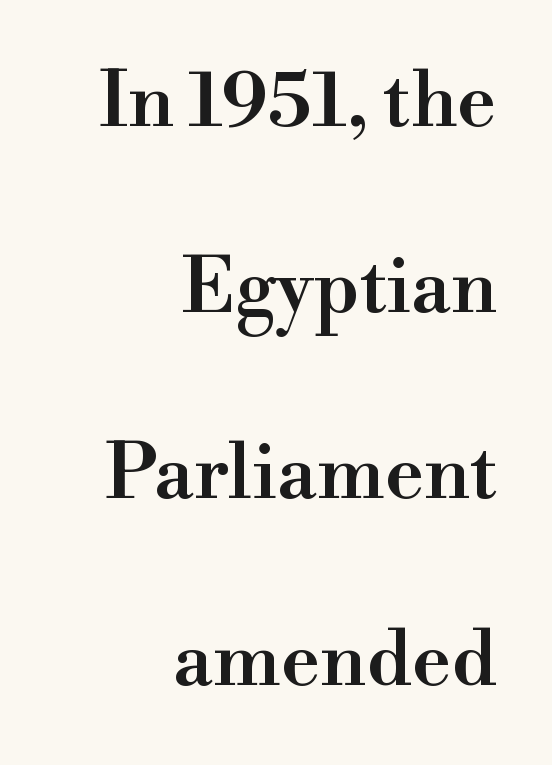
Q: Is the text bold? A: Semi-bold.
Q: Is the text italic (slanted)? A: No, it is upright.
Q: Is the typeface a serif or a sans-serif typeface? A: Serif.
Q: Is the text underlined? A: No.
Q: How is the paragraph aligned? A: Right-aligned.
Q: Is the spacing between letters normal or unusually wide? A: Normal.
Q: Is the spacing between lines tight, normal or loose? A: Loose.
Q: Width (condensed, normal, or wide)? A: Normal.
Q: Stroke contrast? A: High.
Q: x-height? A: Small.
Q: Monospaced? A: No.
